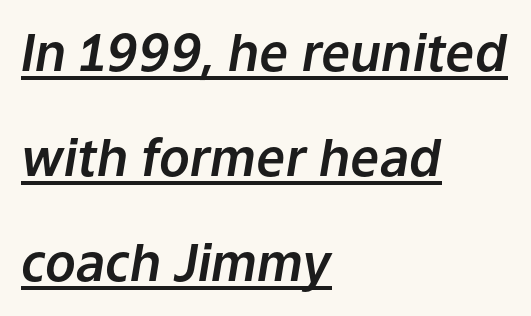
One glance says open: line gaps are wider than usual. Characters follow at the spacing the type designer built in. The face used here appears with an underline applied. Designer's note — italics engaged. Caption: multi-line text, flush left, ragged right.
